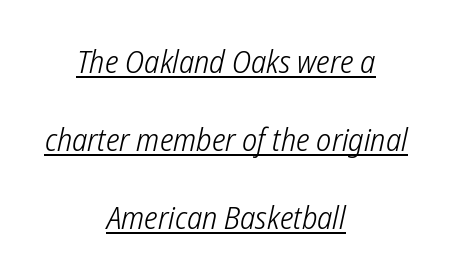
The image shows 32 px light, condensed sans-serif type; set centered, loose line spacing (2.44x), normal letter spacing, underlined; low stroke contrast and a medium x-height.
